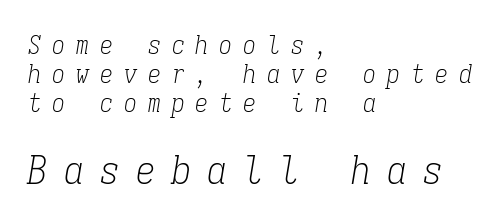
The image shows 39 px light, condensed serif type, italic (leaning right), monospaced; set left-aligned, tight line spacing (1.11x), unusually wide letter spacing (+0.42 em), not underlined; the second (bottom) block is 1.5x larger; low stroke contrast and a medium x-height.
